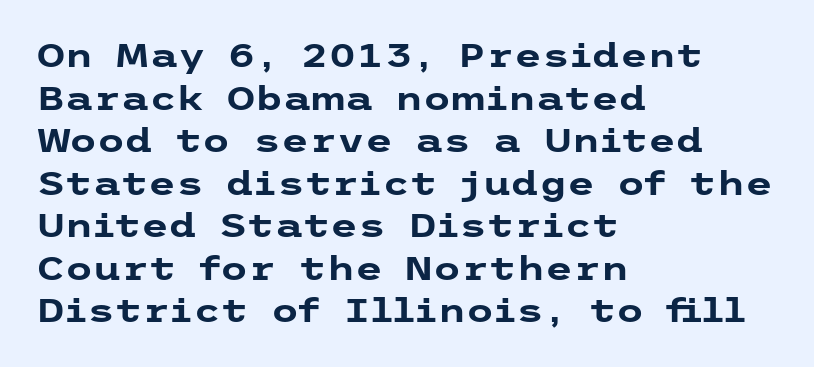
Q: Is the text bold? A: Yes.
Q: Is the text italic (slanted)? A: No, it is upright.
Q: Is the typeface a serif or a sans-serif typeface? A: Sans-serif.
Q: Is the text underlined? A: No.
Q: How is the paragraph aligned? A: Left-aligned.
Q: Is the spacing between letters normal or unusually wide? A: Normal.
Q: Is the spacing between lines tight, normal or loose? A: Normal.
Q: Width (condensed, normal, or wide)? A: Wide.
Q: Stroke contrast? A: Low.
Q: x-height? A: Medium.
